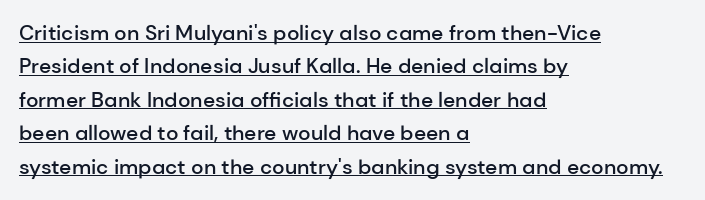
Q: Is the text bold? A: Semi-bold.
Q: Is the text italic (slanted)? A: No, it is upright.
Q: Is the text underlined? A: Yes.
Q: How is the paragraph aligned? A: Left-aligned.
Q: Is the spacing between letters normal or unusually wide? A: Normal.
Q: Is the spacing between lines tight, normal or loose? A: Normal.
